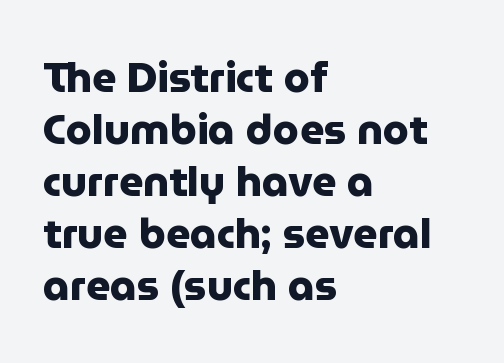
The image shows 42 px heavy sans-serif type, upright; set left-aligned, line spacing 1.24x, normal letter spacing, not underlined; low stroke contrast and a medium x-height.
